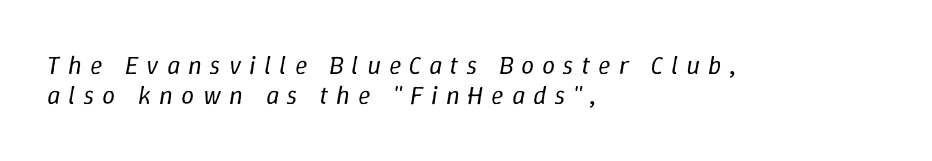
{"italic": "yes", "lean": "right", "slant_degrees": 9, "bold": "no", "underline": "no", "align": "left", "line_spacing_ratio": 1.17, "letter_spacing": "wide", "letter_spacing_em": 0.31, "glyph_px": 26}
